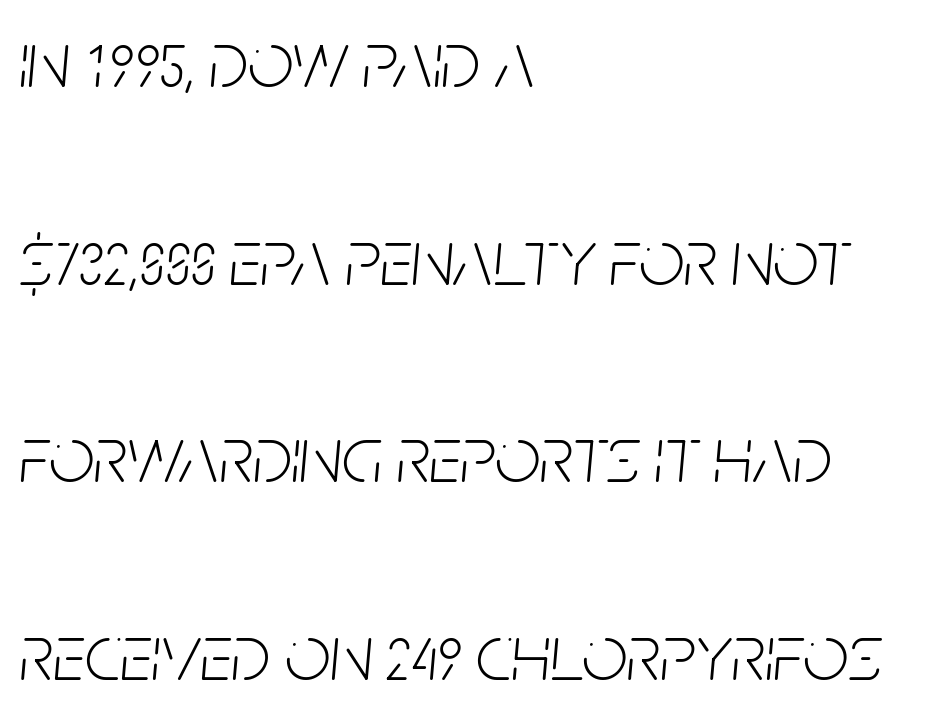
{"italic": "yes", "lean": "right", "slant_degrees": 5, "bold": "no", "weight": "light", "width": "condensed", "stroke_contrast": "low", "x_height": "large", "monospaced": "no", "underline": "no", "align": "left", "line_spacing": "loose", "line_spacing_ratio": 2.47, "letter_spacing": "normal", "letter_spacing_em": 0.0, "glyph_px": 80}
